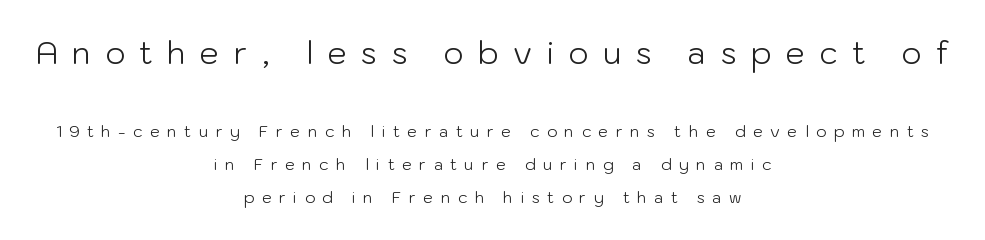
Q: Is the text bold? A: No.
Q: Is the text italic (slanted)? A: No, it is upright.
Q: Is the typeface a serif or a sans-serif typeface? A: Sans-serif.
Q: Is the text underlined? A: No.
Q: How is the paragraph aligned? A: Centered.
Q: Is the spacing between letters normal or unusually wide? A: Unusually wide.
Q: Is the spacing between lines tight, normal or loose? A: Loose.
Q: Which block of text is set in a larger size, the first (top) or the second (bottom)? A: The first (top) one.
Q: Width (condensed, normal, or wide)? A: Normal.
Q: Stroke contrast? A: Low.
Q: x-height? A: Medium.
Q: Monospaced? A: No.
